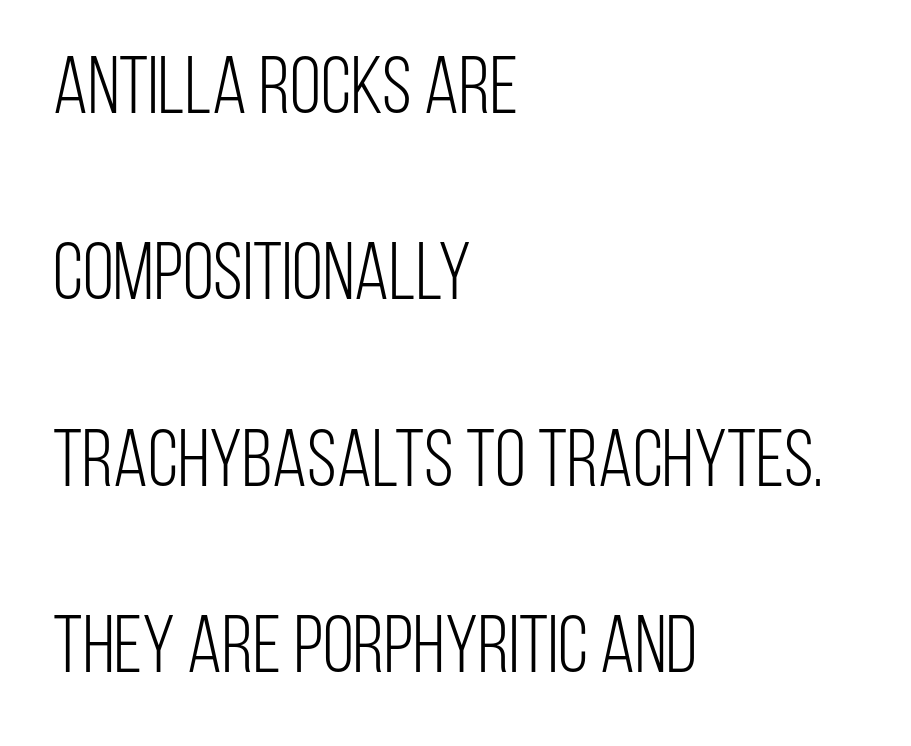
Whoever set this chose breathing room over compactness in the vertical rhythm. Caption: face not bold, strokes unweighted. No extra tracking has been applied to these lines. Only glyphs here, with clear space below each row. The letters stand upright; this is a roman face. This is sans-serif lettering, the kind often seen on screens and signage.
